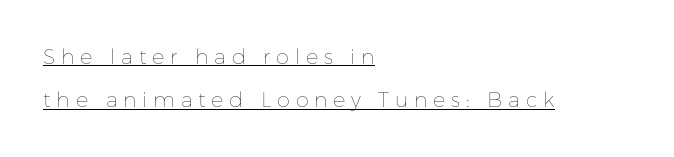
Q: Is the text bold? A: No.
Q: Is the text italic (slanted)? A: No, it is upright.
Q: Is the text underlined? A: Yes.
Q: How is the paragraph aligned? A: Left-aligned.
Q: Is the spacing between letters normal or unusually wide? A: Unusually wide.
Q: Is the spacing between lines tight, normal or loose? A: Loose.
